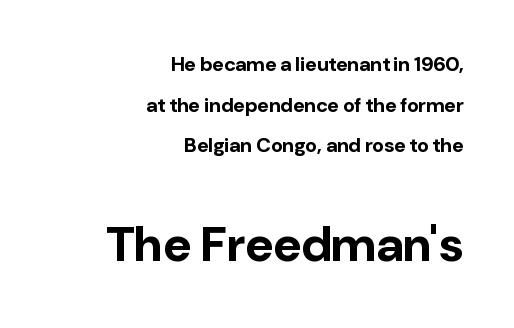
Q: Is the text bold? A: Yes.
Q: Is the text italic (slanted)? A: No, it is upright.
Q: Is the typeface a serif or a sans-serif typeface? A: Sans-serif.
Q: Is the text underlined? A: No.
Q: How is the paragraph aligned? A: Right-aligned.
Q: Is the spacing between letters normal or unusually wide? A: Normal.
Q: Is the spacing between lines tight, normal or loose? A: Loose.
Q: Which block of text is set in a larger size, the first (top) or the second (bottom)? A: The second (bottom) one.
Q: Width (condensed, normal, or wide)? A: Normal.
Q: Stroke contrast? A: Low.
Q: x-height? A: Medium.
Q: Monospaced? A: No.
